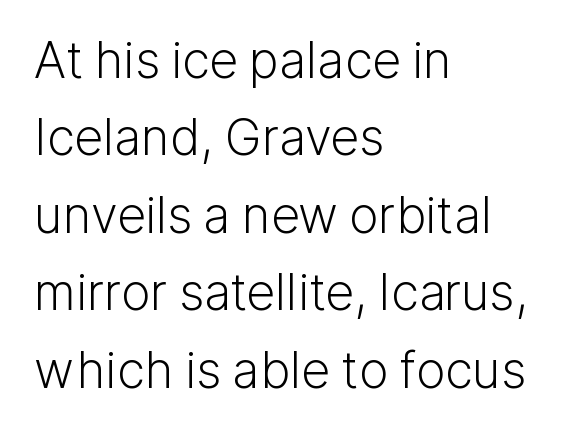
The image shows 50 px light sans-serif type, upright; set left-aligned, normal line spacing (1.55x), normal letter spacing, not underlined; low stroke contrast and a medium x-height.
